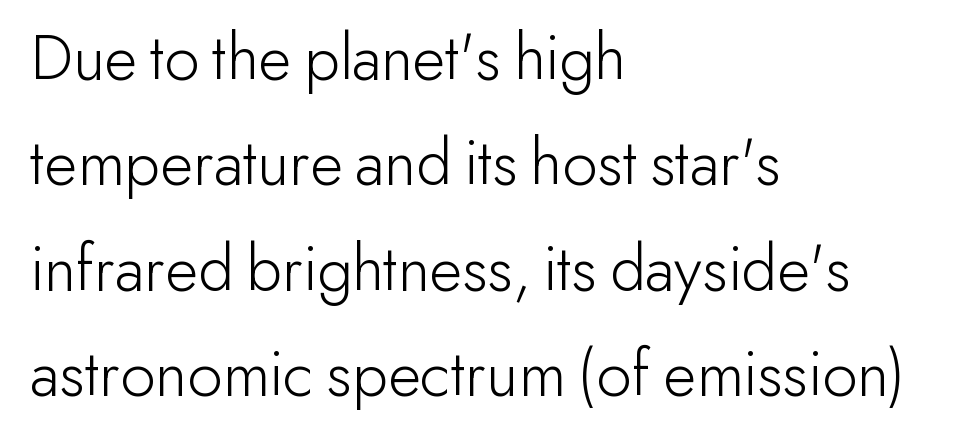
Is this a fixed-width face? No — the glyphs have proportional, varying widths. The font family rendered here belongs to the sans-serif group. No chunkiness to these letters — they're not bold. These lines stack with their left ends in a neat column. Here the glyphs are tracked normally, forming tight word shapes. The gap between lines stays unmarked.
